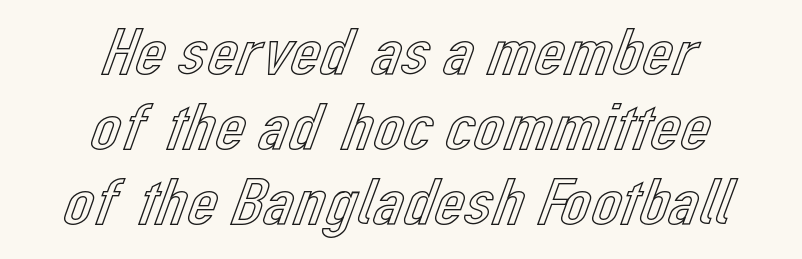
The image shows 67 px text type; set centered, tight line spacing (1.12x), normal letter spacing, not underlined; a medium x-height.
